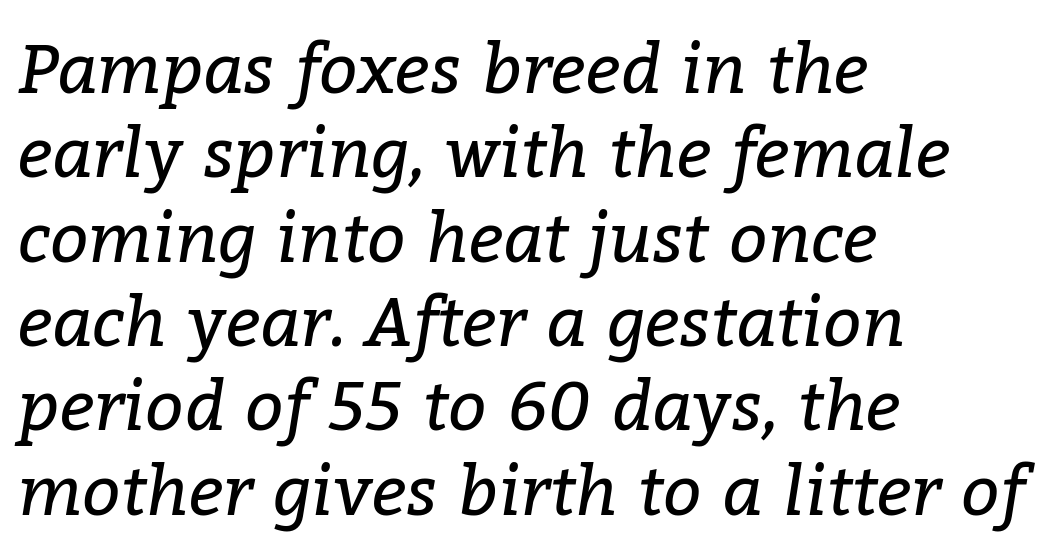
{"serif": "yes", "italic": "yes", "lean": "right", "slant_degrees": 9, "bold": "no", "weight": "regular", "width": "normal", "stroke_contrast": "low", "x_height": "medium", "monospaced": "no", "underline": "no", "align": "left", "line_spacing_ratio": 1.24, "letter_spacing": "normal", "letter_spacing_em": 0.0, "glyph_px": 68}
